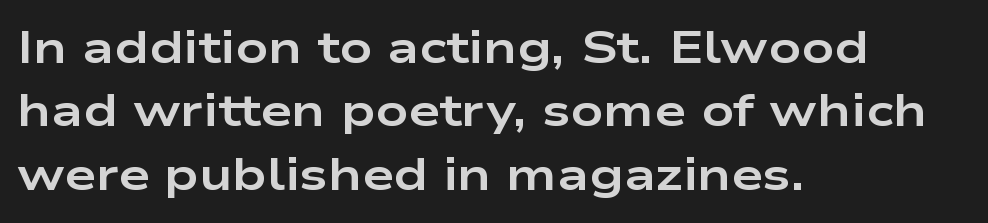
Q: Is the text bold? A: Yes.
Q: Is the text italic (slanted)? A: No, it is upright.
Q: Is the typeface a serif or a sans-serif typeface? A: Sans-serif.
Q: Is the text underlined? A: No.
Q: How is the paragraph aligned? A: Left-aligned.
Q: Is the spacing between letters normal or unusually wide? A: Normal.
Q: Is the spacing between lines tight, normal or loose? A: Normal.
Q: Width (condensed, normal, or wide)? A: Wide.
Q: Stroke contrast? A: Low.
Q: x-height? A: Medium.
Q: Monospaced? A: No.
